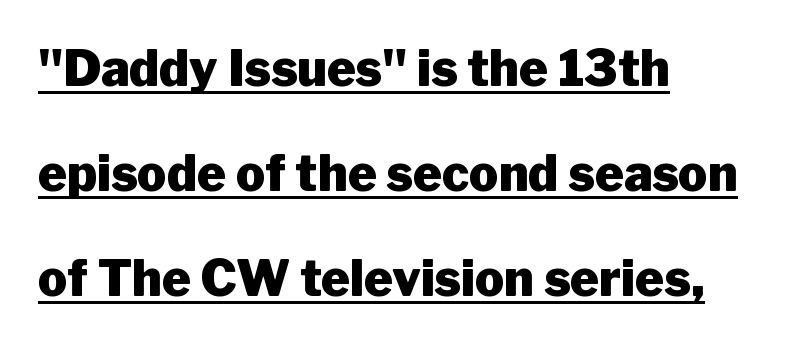
{"serif": "no", "italic": "no", "bold": "yes", "weight": "heavy", "width": "normal", "stroke_contrast": "low", "x_height": "medium", "monospaced": "no", "underline": "yes", "align": "left", "line_spacing": "loose", "line_spacing_ratio": 2.14, "letter_spacing": "normal", "letter_spacing_em": 0.0, "glyph_px": 49}
